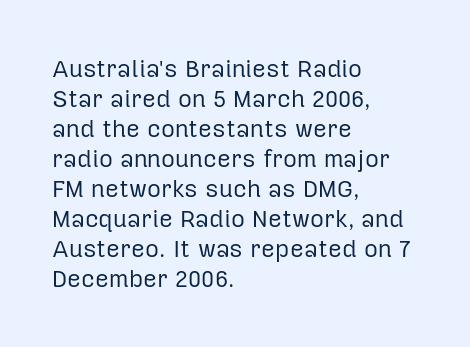
The image shows 24 px text type, upright; set left-aligned, normal line spacing (1.25x), normal letter spacing, not underlined.
